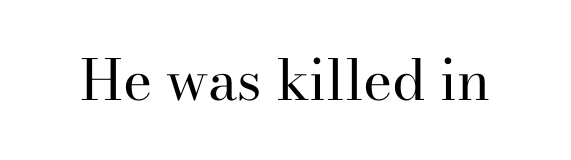
Q: Is the text bold? A: No.
Q: Is the text italic (slanted)? A: No, it is upright.
Q: Is the typeface a serif or a sans-serif typeface? A: Serif.
Q: Is the text underlined? A: No.
Q: Is the spacing between letters normal or unusually wide? A: Normal.
Q: Width (condensed, normal, or wide)? A: Normal.
Q: Stroke contrast? A: High.
Q: x-height? A: Small.
Q: Monospaced? A: No.
